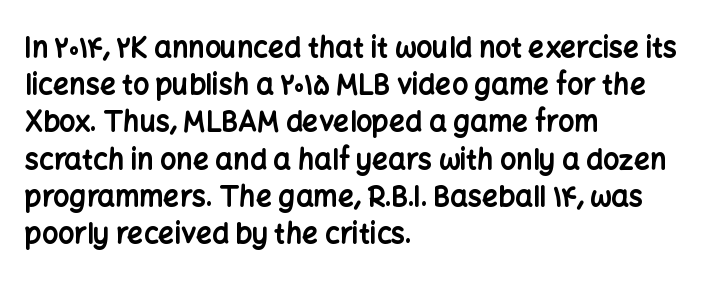
Caption: bold face, heavy strokes. Reading down the column, the eye jumps a familiar distance to each next line. Do the characters align in a grid? No, the font is proportional. Honestly, there is no underline to notice here at all. Italic: no, the glyphs are upright roman.
